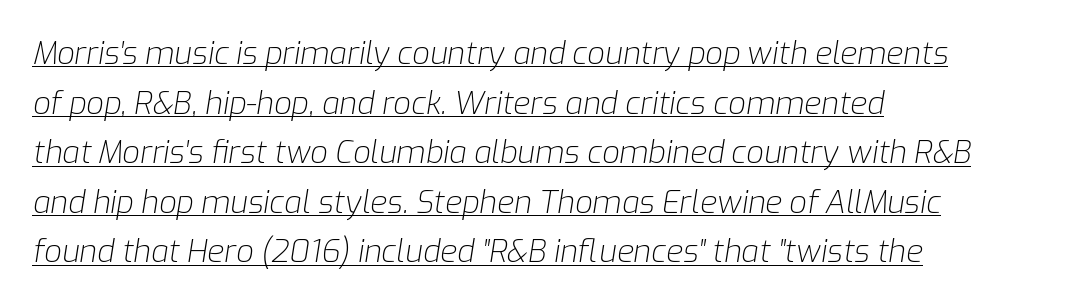
Which margin do the lines hug? The left one — the right edge is uneven. The passage shown is underscored from start to finish. Characters are canted at an angle relative to the baseline's perpendicular. Short note: letters normally spaced. Is this a fixed-width face? No — the glyphs have proportional, varying widths.
